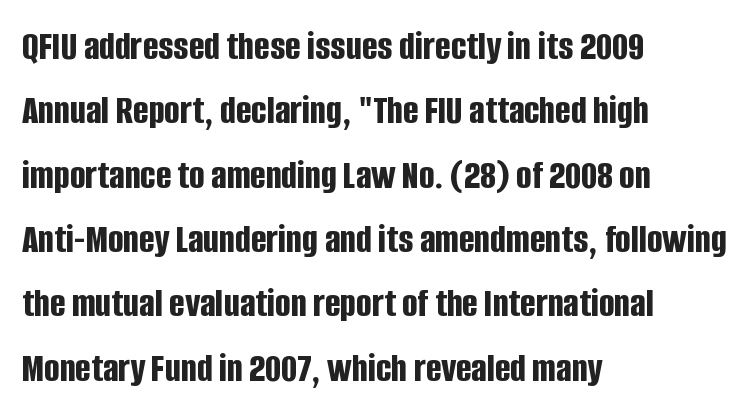
The image shows 41 px bold, condensed sans-serif type, upright; set left-aligned, normal line spacing (1.57x), normal letter spacing, not underlined; low stroke contrast and a large x-height.
